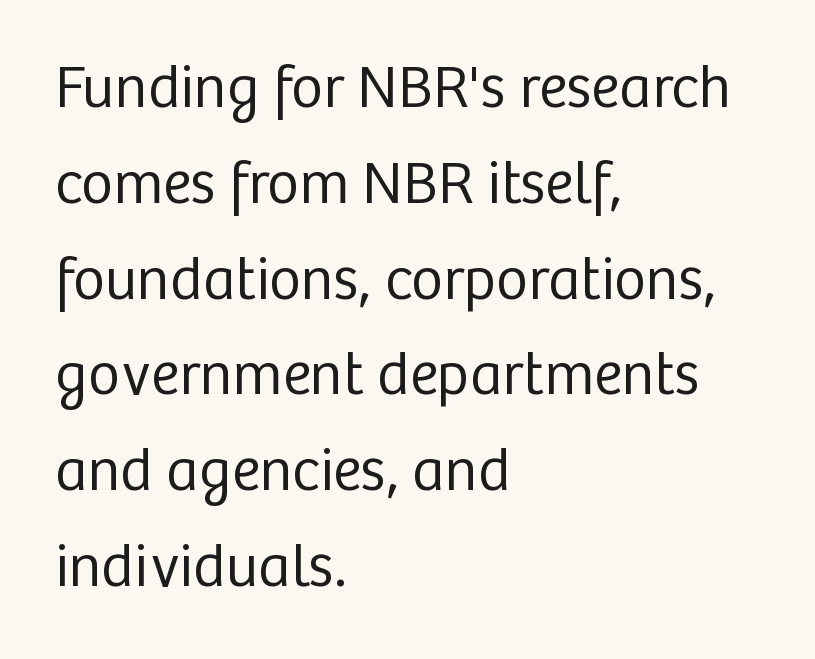
Q: Is the text bold? A: No.
Q: Is the text italic (slanted)? A: No, it is upright.
Q: Is the typeface a serif or a sans-serif typeface? A: Sans-serif.
Q: Is the text underlined? A: No.
Q: How is the paragraph aligned? A: Left-aligned.
Q: Is the spacing between letters normal or unusually wide? A: Normal.
Q: Is the spacing between lines tight, normal or loose? A: Normal.
Q: Width (condensed, normal, or wide)? A: Normal.
Q: Stroke contrast? A: Low.
Q: x-height? A: Medium.
Q: Monospaced? A: No.
